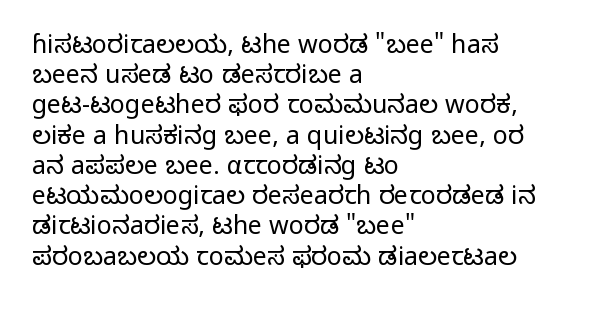
{"italic": "no", "bold": "no", "underline": "no", "align": "left", "line_spacing_ratio": 1.21, "letter_spacing": "normal", "letter_spacing_em": 0.0, "glyph_px": 25}
